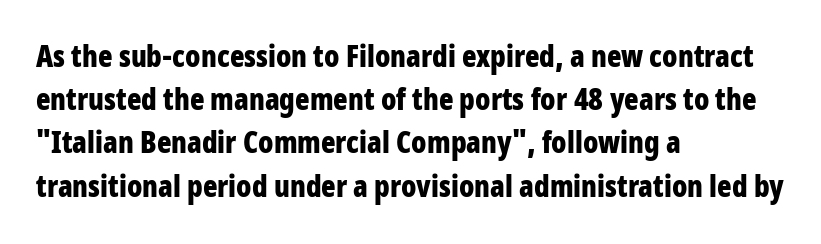
Q: Is the text bold? A: Yes.
Q: Is the text italic (slanted)? A: No, it is upright.
Q: Is the typeface a serif or a sans-serif typeface? A: Sans-serif.
Q: Is the text underlined? A: No.
Q: How is the paragraph aligned? A: Left-aligned.
Q: Is the spacing between letters normal or unusually wide? A: Normal.
Q: Is the spacing between lines tight, normal or loose? A: Normal.
Q: Width (condensed, normal, or wide)? A: Condensed.
Q: Stroke contrast? A: Low.
Q: x-height? A: Large.
Q: Monospaced? A: No.
